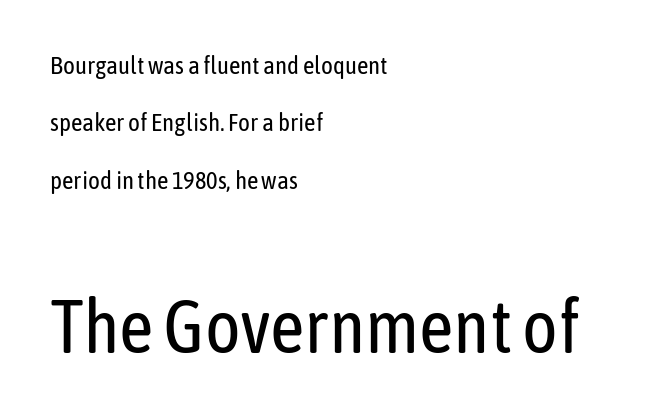
The image shows 75 px regular-weight, condensed sans-serif type, upright; set left-aligned, loose line spacing (2.3x), normal letter spacing, not underlined; the second (bottom) block is 3.0x larger; low stroke contrast and a medium x-height.
